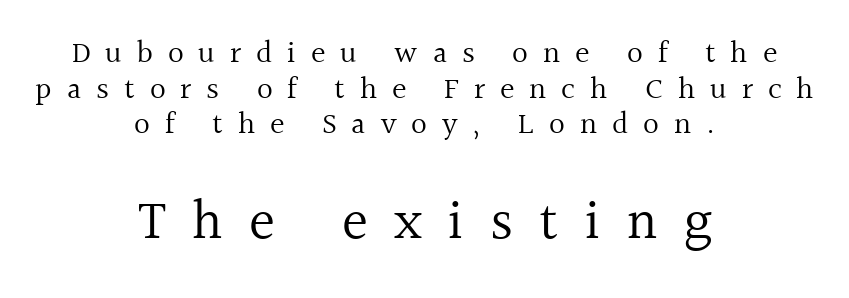
Q: Is the text bold? A: No.
Q: Is the text italic (slanted)? A: No, it is upright.
Q: Is the typeface a serif or a sans-serif typeface? A: Serif.
Q: Is the text underlined? A: No.
Q: How is the paragraph aligned? A: Centered.
Q: Is the spacing between letters normal or unusually wide? A: Unusually wide.
Q: Is the spacing between lines tight, normal or loose? A: Tight.
Q: Which block of text is set in a larger size, the first (top) or the second (bottom)? A: The second (bottom) one.
Q: Width (condensed, normal, or wide)? A: Normal.
Q: x-height? A: Medium.
Q: Monospaced? A: No.
